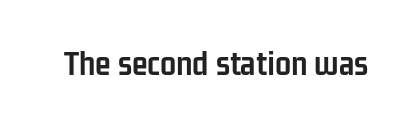
The image shows 36 px semibold, condensed sans-serif type, upright; set normal letter spacing, not underlined; low stroke contrast and a medium x-height.
